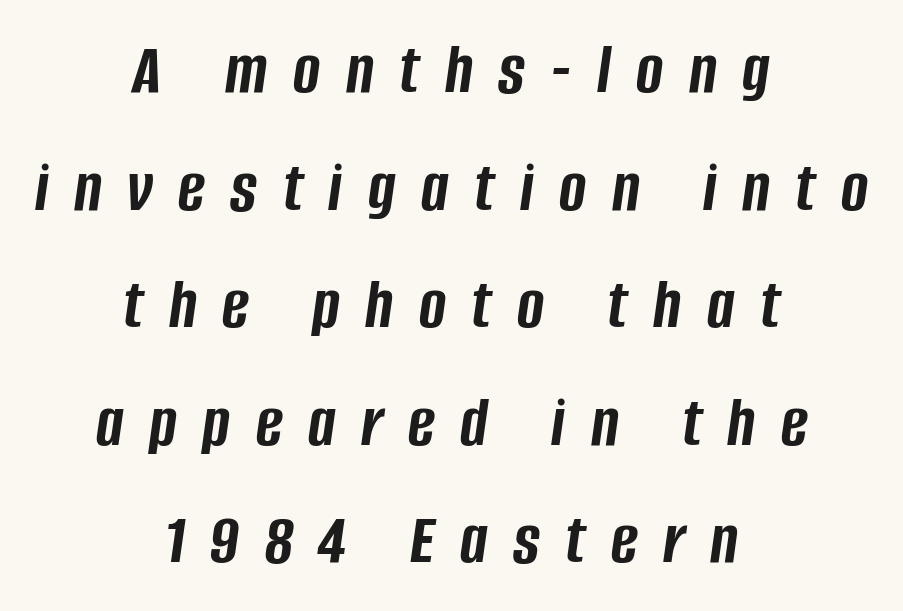
This sample uses expanded letter spacing, leaving extra air between glyphs. Is this a fixed-width face? No — the glyphs have proportional, varying widths. The whole block is typeset with a tilt. A typesetter would call this leading conventional body-copy spacing. Leftover space on each line is divided equally before and after the words. The baseline area is clear.
